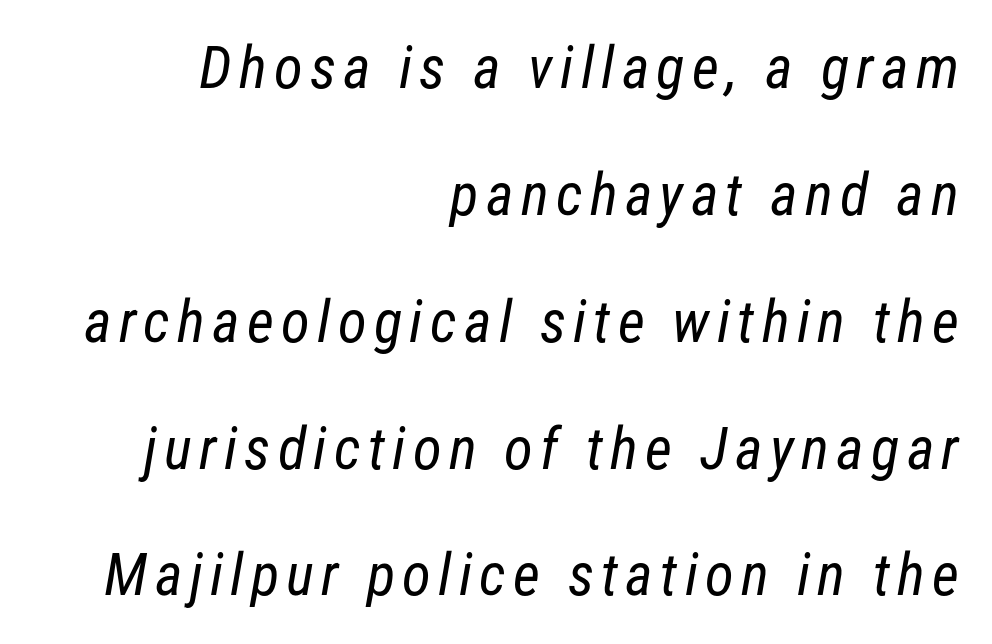
The image shows 59 px regular-weight, condensed sans-serif type; set right-aligned, loose line spacing (2.15x), not underlined; low stroke contrast and a medium x-height.
